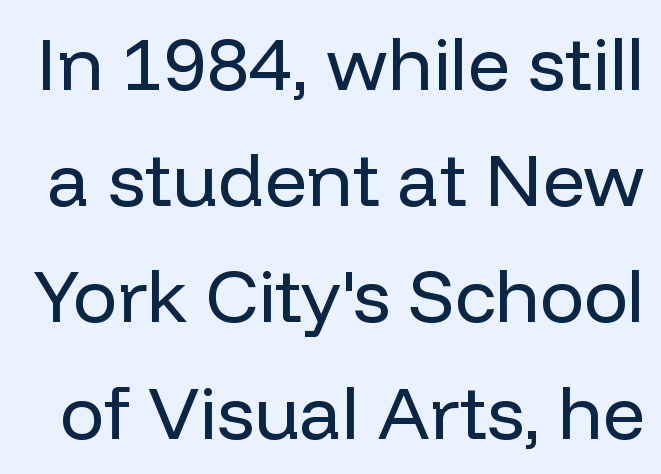
{"serif": "no", "italic": "no", "bold": "no", "weight": "regular", "width": "normal", "stroke_contrast": "low", "x_height": "medium", "monospaced": "no", "underline": "no", "line_spacing": "normal", "line_spacing_ratio": 1.57, "letter_spacing": "normal", "letter_spacing_em": 0.0, "glyph_px": 74}
